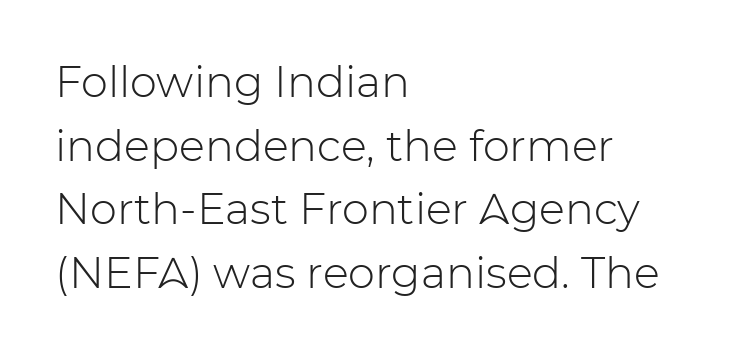
Layout note: lines flush left. Weight: not bold — regular or lighter. Characters follow at the spacing the type designer built in. Unmarked baselines from the first word to the last.
